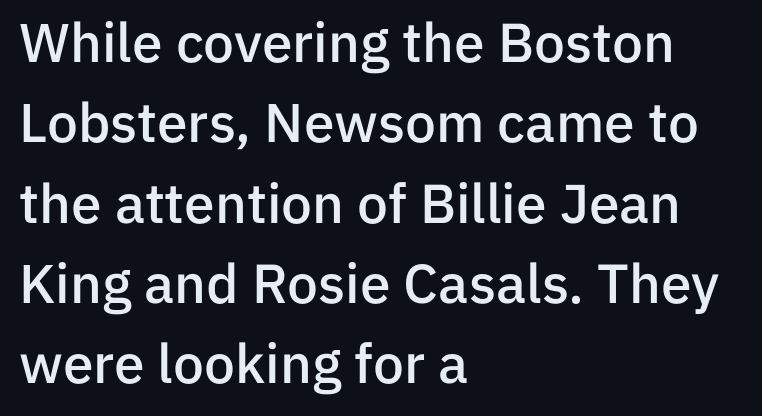
The lines in this sample share a left origin and differ only in where they stop. Descenders hang freely into open space. This sample uses an upright cut, with every glyph sitting square on the baseline. A fair bit of extra ink — the face is semibold, not bold. Serif or sans? Sans — the stroke terminals are bare. Do the characters align in a grid? No, the font is proportional.
